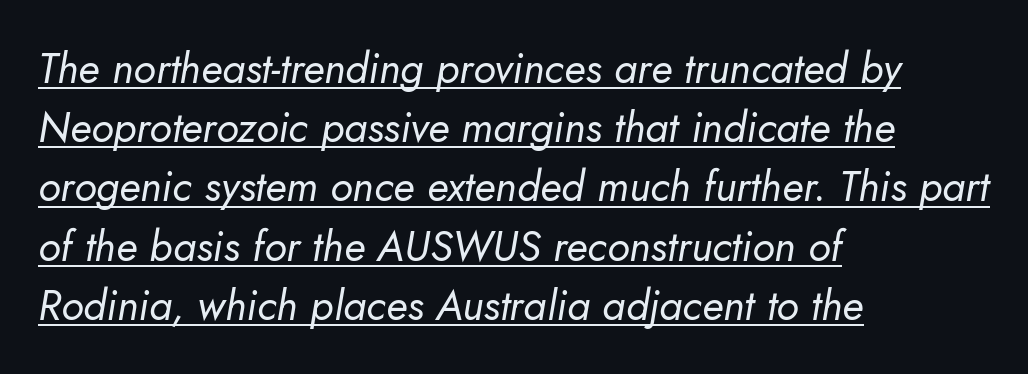
The image shows 42 px regular-weight type, italic (leaning right); set left-aligned, normal line spacing (1.41x), normal letter spacing, underlined; low stroke contrast and a small x-height.
